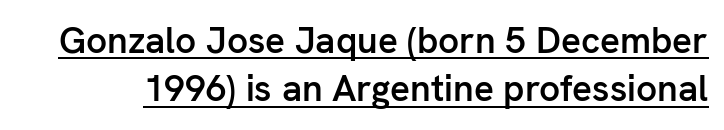
Q: Is the text bold? A: Semi-bold.
Q: Is the text italic (slanted)? A: No, it is upright.
Q: Is the typeface a serif or a sans-serif typeface? A: Sans-serif.
Q: Is the text underlined? A: Yes.
Q: Is the spacing between letters normal or unusually wide? A: Normal.
Q: Is the spacing between lines tight, normal or loose? A: Normal.
Q: Width (condensed, normal, or wide)? A: Normal.
Q: Stroke contrast? A: Low.
Q: x-height? A: Medium.
Q: Monospaced? A: No.
